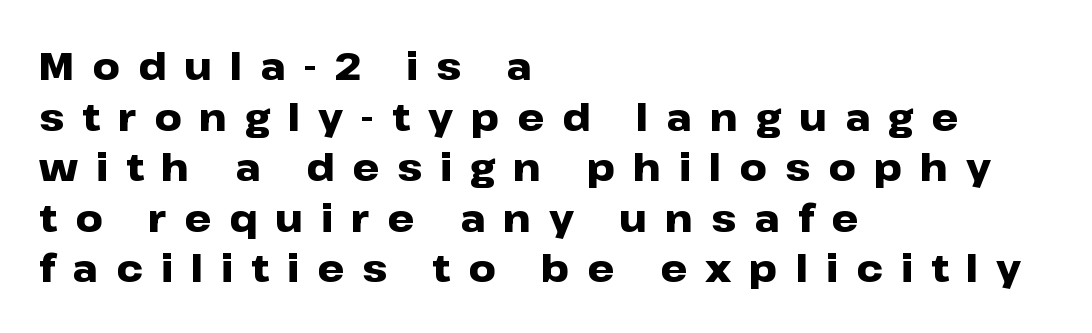
The image shows 38 px heavy, wide sans-serif type, upright; set left-aligned, normal line spacing (1.33x), unusually wide letter spacing (+0.47 em), not underlined; low stroke contrast and a medium x-height.
